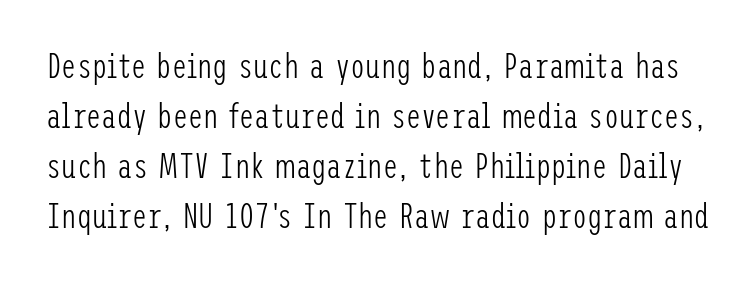
The image shows 34 px light, condensed sans-serif type, upright; set normal line spacing (1.47x), normal letter spacing, not underlined; low stroke contrast and a medium x-height.
